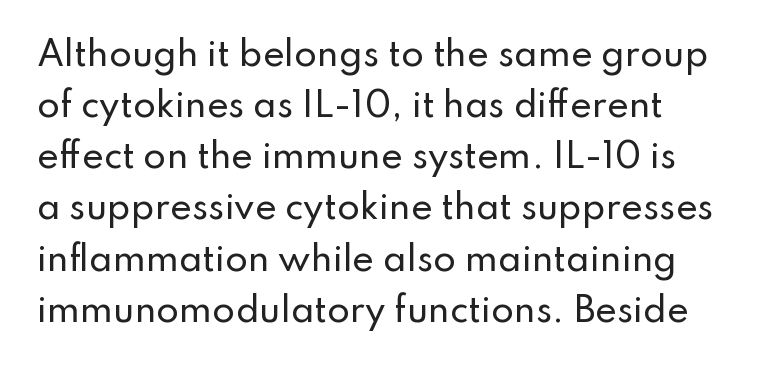
Q: Is the text italic (slanted)? A: No, it is upright.
Q: Is the typeface a serif or a sans-serif typeface? A: Sans-serif.
Q: Is the text underlined? A: No.
Q: Is the spacing between letters normal or unusually wide? A: Normal.
Q: Is the spacing between lines tight, normal or loose? A: Normal.
Q: Width (condensed, normal, or wide)? A: Normal.
Q: Stroke contrast? A: Low.
Q: x-height? A: Small.
Q: Monospaced? A: No.
